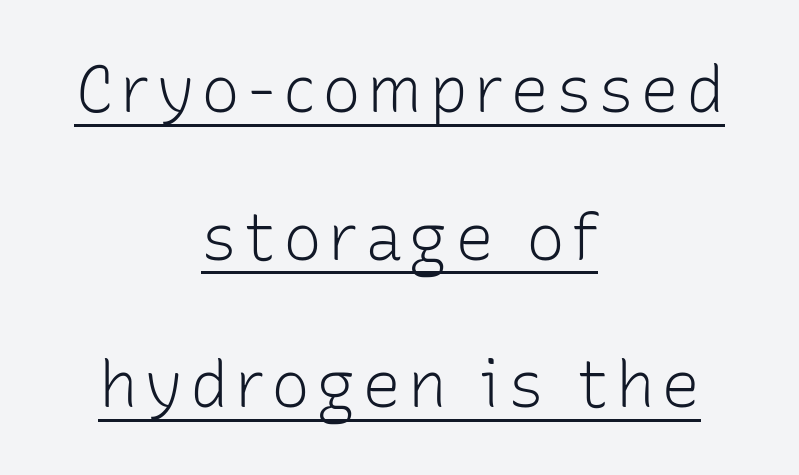
Q: Is the text bold? A: No.
Q: Is the text italic (slanted)? A: No, it is upright.
Q: Is the typeface a serif or a sans-serif typeface? A: Sans-serif.
Q: Is the text underlined? A: Yes.
Q: How is the paragraph aligned? A: Centered.
Q: Is the spacing between lines tight, normal or loose? A: Loose.
Q: Width (condensed, normal, or wide)? A: Normal.
Q: Stroke contrast? A: Low.
Q: x-height? A: Medium.
Q: Monospaced? A: No.
